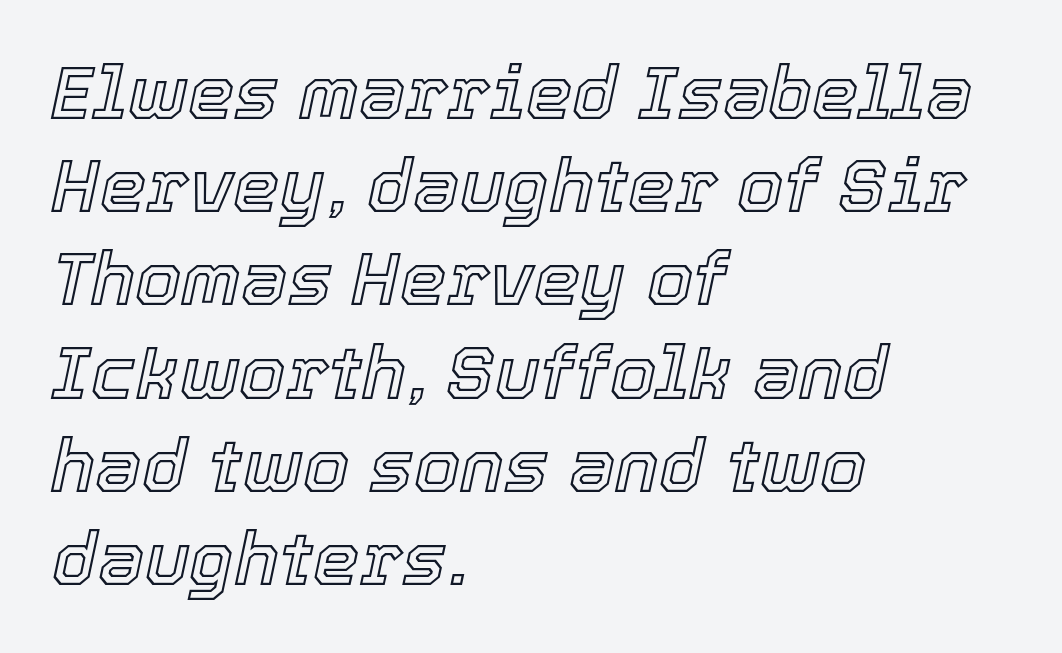
{"italic": "yes", "lean": "right", "slant_degrees": 12, "width": "normal", "x_height": "medium", "monospaced": "no", "underline": "no", "align": "left", "line_spacing": "normal", "line_spacing_ratio": 1.26, "letter_spacing": "normal", "letter_spacing_em": 0.0, "glyph_px": 74}
